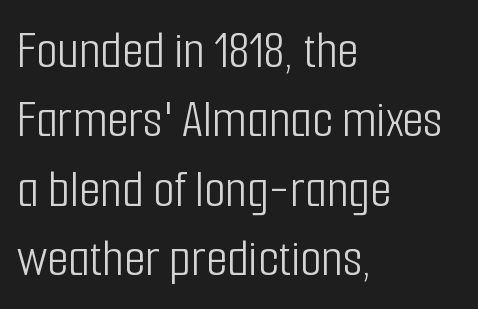
The image shows 55 px light, condensed sans-serif type, upright; set left-aligned, normal line spacing (1.26x), normal letter spacing, not underlined; low stroke contrast and a medium x-height.
